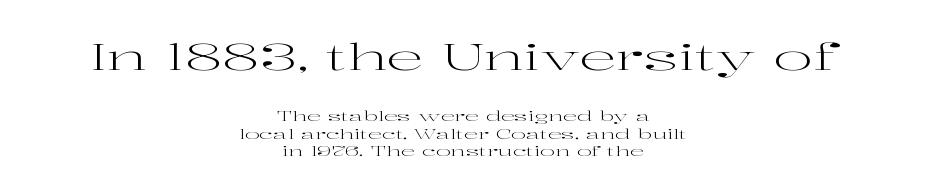
Unmarked baselines from the first word to the last. The face used here is seriffed, in the tradition of book romans. The passage shown is not bold in any degree. Here the designer chose a conventional face with non-uniform glyph widths. Typeset on center — no edge is straight. The axis of the letterforms is exactly vertical.
